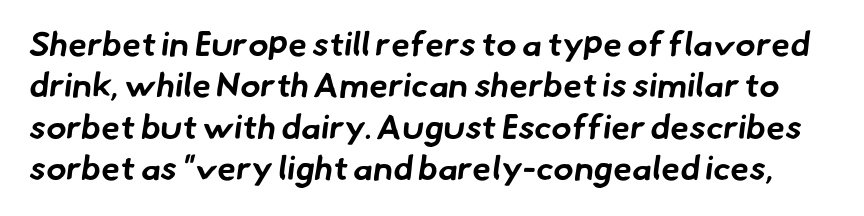
The image shows 34 px bold sans-serif type; set line spacing 1.22x, normal letter spacing, not underlined; low stroke contrast and a small x-height.
